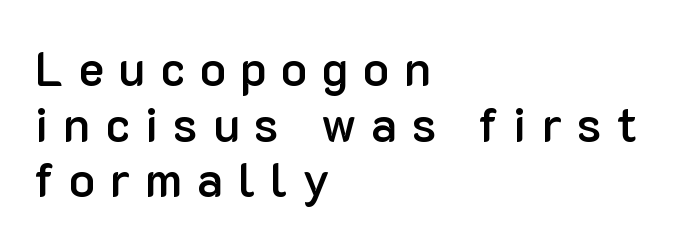
Is this a sans? Yes — the strokes have no serifs. This is the regular roman posture of the typeface. Casual observation: everything's shoved over to the left. Characters follow at a spacing far wider than the type designer built in.
